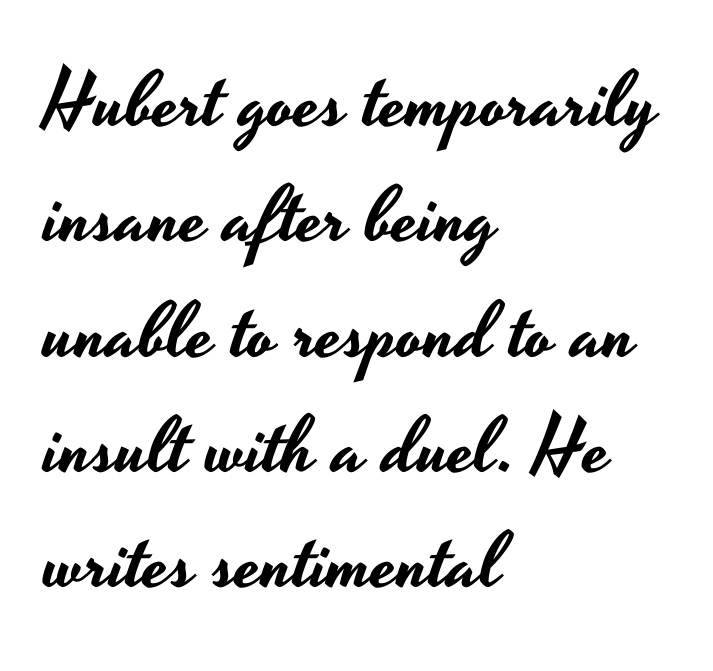
How would I describe the line gaps? Plain and ordinary. In terms of letterspacing, this is plain default setting. Unlike a traditional serif, this face leaves its strokes unadorned.
